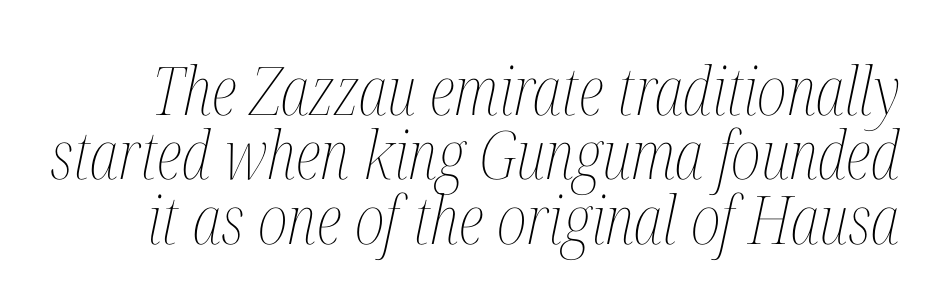
The area under the type is left untouched. Is the stroke heavy? The answer is a plain regular-or-lighter. Notice how descenders almost collide with the ascenders below — that's tight leading. Think of a printed novel: that variable character pitch is what you see here. Letter spacing: default. The face used here has a pronounced slope to its letters.
